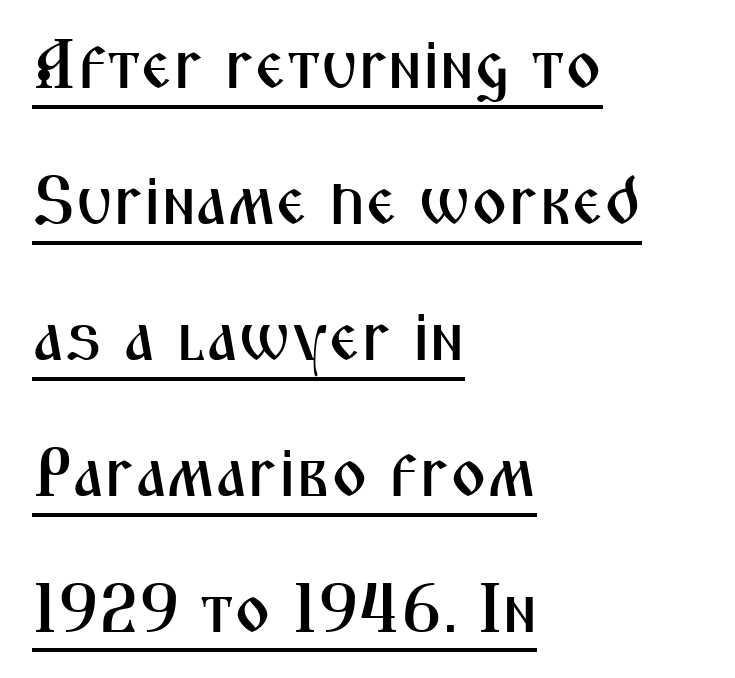
What decoration does the sample have? An underline. The ragged edge is on the right, which tells us the setting is flush left. Vertical strokes here are truly vertical. Is this a fixed-width face? No — the glyphs have proportional, varying widths.
